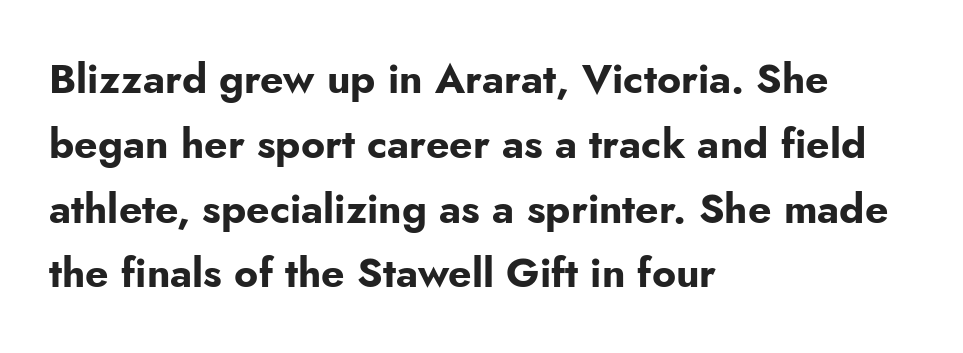
Q: Is the text bold? A: Yes.
Q: Is the text italic (slanted)? A: No, it is upright.
Q: Is the typeface a serif or a sans-serif typeface? A: Sans-serif.
Q: Is the text underlined? A: No.
Q: How is the paragraph aligned? A: Left-aligned.
Q: Is the spacing between letters normal or unusually wide? A: Normal.
Q: Is the spacing between lines tight, normal or loose? A: Normal.
Q: Width (condensed, normal, or wide)? A: Normal.
Q: Stroke contrast? A: Low.
Q: x-height? A: Small.
Q: Monospaced? A: No.
